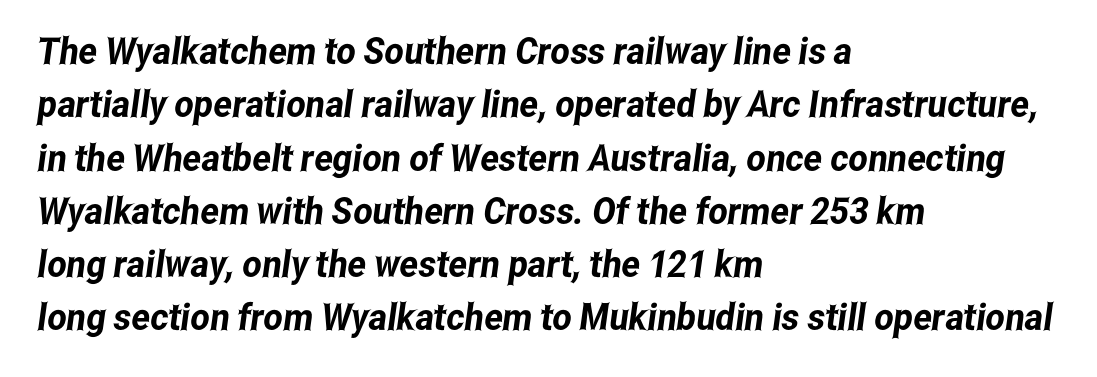
{"serif": "no", "width": "condensed", "stroke_contrast": "low", "x_height": "medium", "monospaced": "no", "underline": "no", "align": "left", "line_spacing": "normal", "line_spacing_ratio": 1.44, "letter_spacing": "normal", "letter_spacing_em": 0.0, "glyph_px": 37}
